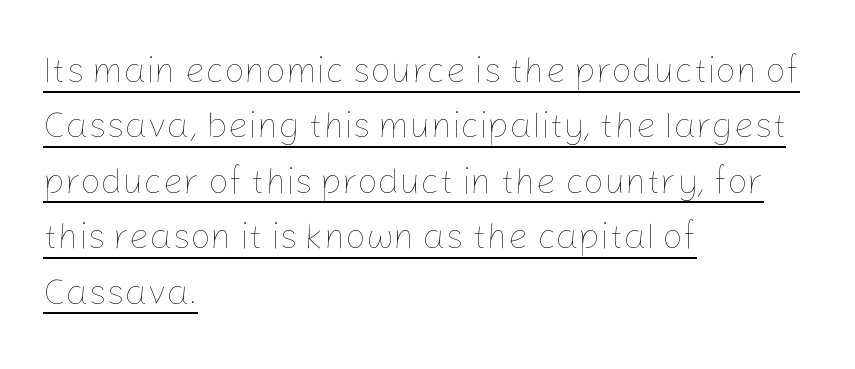
Successive baselines arrive at the customary interval. The lines are quadded left. Nobody touched the tracking dial on this one. Letters have the restrained weight of plain body copy at most. Glance below the letters and you will spot a drawn line. Rendered with straight, roman letterforms.
